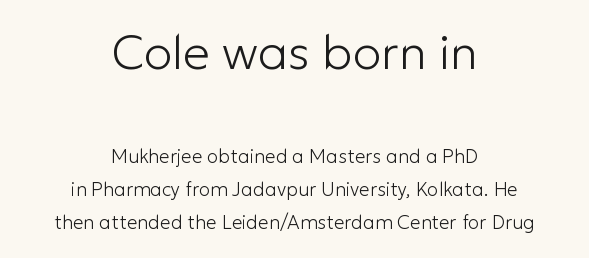
{"serif": "no", "italic": "no", "bold": "no", "weight": "light", "width": "normal", "stroke_contrast": "low", "x_height": "medium", "monospaced": "no", "underline": "no", "align": "center", "line_spacing_ratio": 1.74, "letter_spacing": "normal", "letter_spacing_em": 0.0, "larger_block": "first", "size_ratio": 2.53, "glyph_px": 48}
